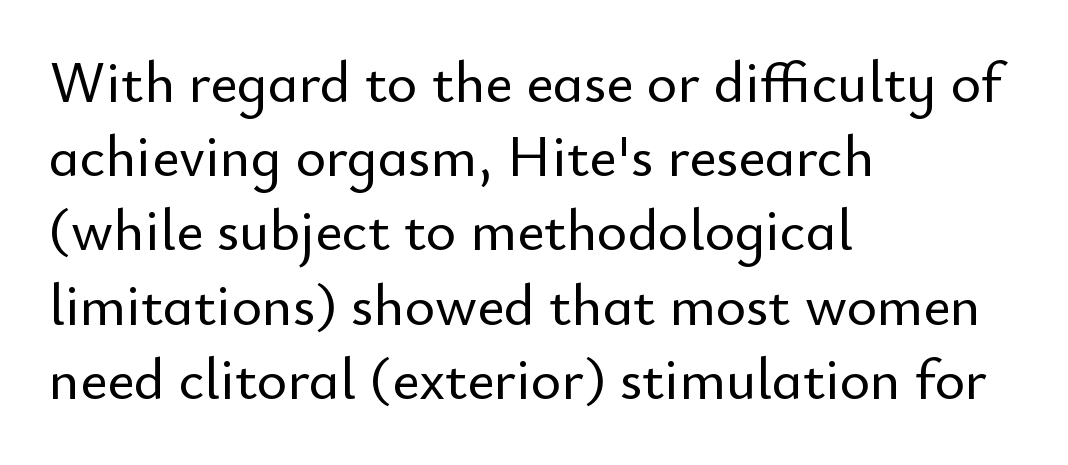
The face used here is a sans, in the tradition of grotesques and geometrics. Which margin do the lines hug? The left one — the right edge is uneven. Do the characters align in a grid? No, the font is proportional. Nobody touched the tracking dial on this one. Every character sits straight up, as roman type does.
